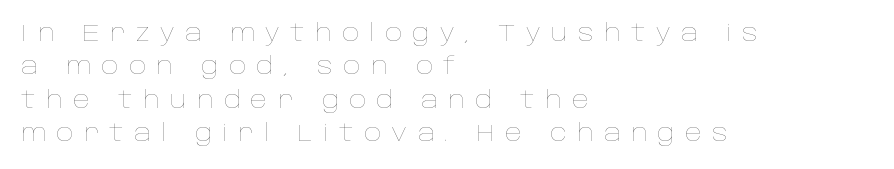
The image shows 24 px text type, upright; set left-aligned, normal line spacing (1.39x), unusually wide letter spacing (+0.43 em), not underlined.
